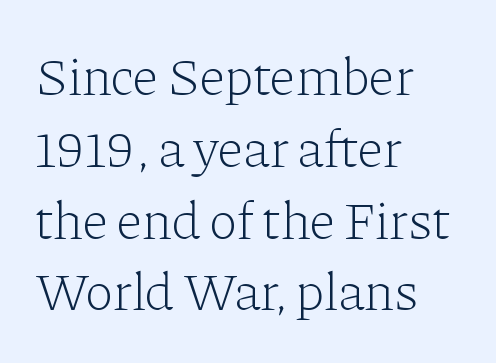
{"serif": "yes", "italic": "no", "bold": "no", "weight": "light", "width": "normal", "stroke_contrast": "low", "x_height": "medium", "monospaced": "no", "underline": "no", "align": "left", "line_spacing": "normal", "line_spacing_ratio": 1.33, "letter_spacing": "normal", "letter_spacing_em": 0.0, "glyph_px": 54}
